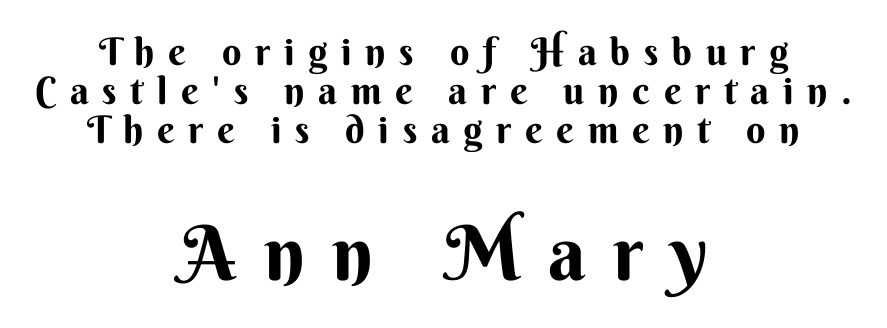
In CSS terms this would be text-align: center. The specimen omits any rule beneath the text block's lines. In terms of letterform style, serifs are entirely absent. Varying glyph widths throughout — classic text-font behaviour. The composition opens small and finishes big. The rendering inserts visible extra space after every character.
